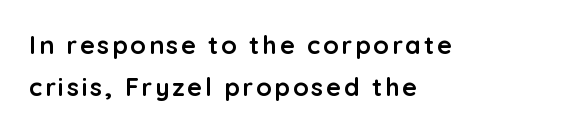
Decoration check: the copy has no underline. These lines were composed using upright roman letters. Heft: maximum for text — a bold. The text block is weighted toward the left margin, trailing off unevenly rightward. The passage shown stacks its lines at a standard gap.
